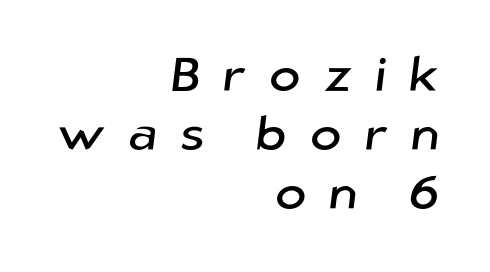
Letter spacing: wide. Is this a fixed-width face? No — the glyphs have proportional, varying widths. One-word summary of the alignment: right. The area under the type is left untouched. The characters display no serif detailing; their extremities are plain.
